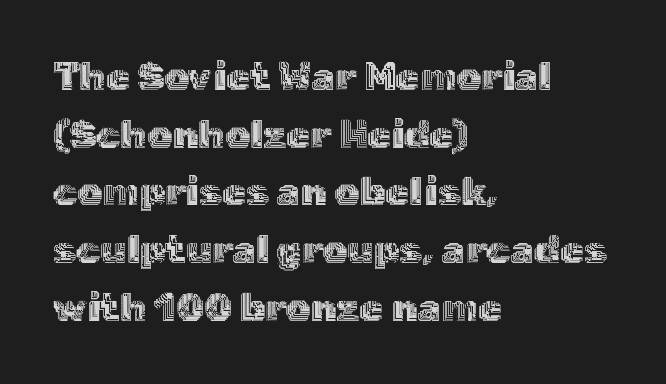
In CSS terms this would be text-align: left. The words here are not underlined. Note the varied advance widths — an 'i' is clearly narrower than an 'm'. Do the letters lean? They stand straight. This sample uses plain, unmodified letter spacing.
